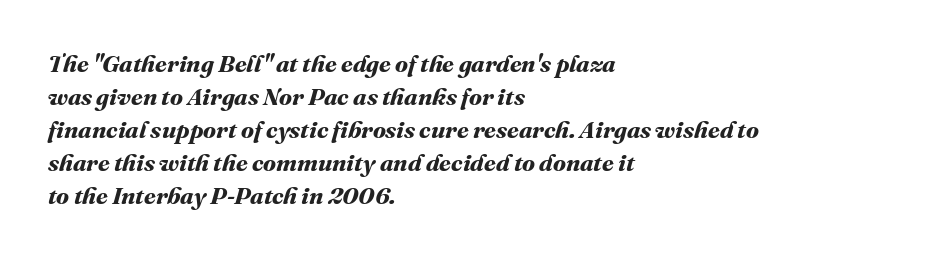
{"bold": "yes", "underline": "no", "align": "left", "line_spacing": "normal", "line_spacing_ratio": 1.38, "letter_spacing": "normal", "letter_spacing_em": 0.0, "glyph_px": 24}
